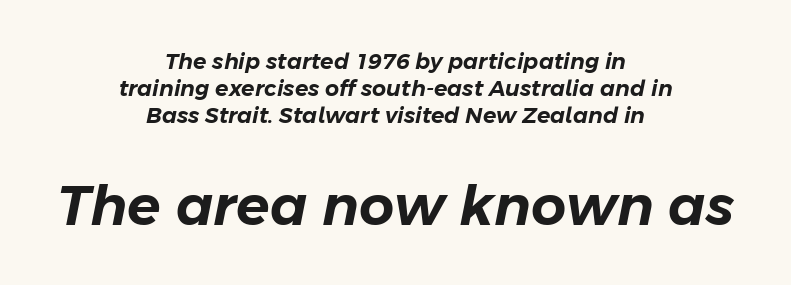
{"italic": "yes", "lean": "right", "slant_degrees": 11, "width": "normal", "stroke_contrast": "low", "x_height": "medium", "monospaced": "no", "underline": "no", "align": "center", "line_spacing_ratio": 1.22, "letter_spacing": "normal", "letter_spacing_em": 0.0, "larger_block": "second", "size_ratio": 2.5, "glyph_px": 55}
